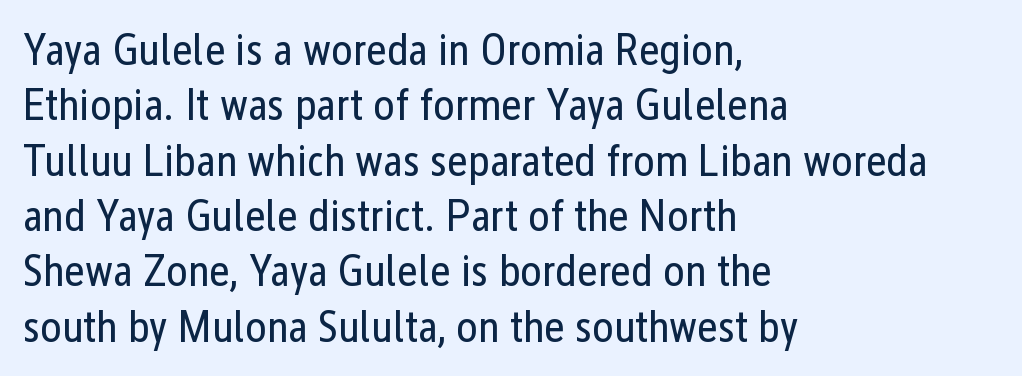
Q: Is the text bold? A: No.
Q: Is the text italic (slanted)? A: No, it is upright.
Q: Is the typeface a serif or a sans-serif typeface? A: Sans-serif.
Q: Is the text underlined? A: No.
Q: How is the paragraph aligned? A: Left-aligned.
Q: Is the spacing between letters normal or unusually wide? A: Normal.
Q: Width (condensed, normal, or wide)? A: Condensed.
Q: Stroke contrast? A: Low.
Q: x-height? A: Medium.
Q: Monospaced? A: No.
